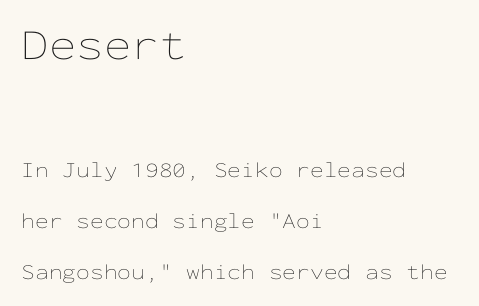
{"italic": "no", "bold": "no", "weight": "thin", "width": "wide", "stroke_contrast": "low", "x_height": "medium", "monospaced": "yes", "underline": "no", "align": "left", "line_spacing": "loose", "line_spacing_ratio": 2.32, "letter_spacing": "normal", "letter_spacing_em": 0.0, "larger_block": "first", "size_ratio": 2.0, "glyph_px": 44}
